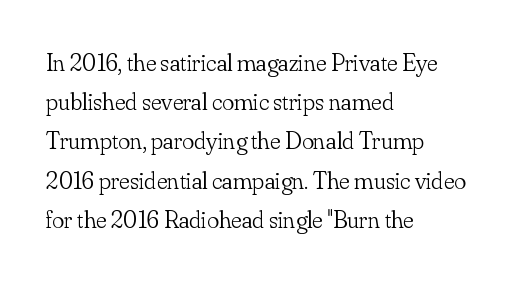
Is this a heavy cut? Hardly; it is regular or lighter. In CSS terms this would be text-align: left. Words appear dense and cohesive because spacing is normal. The gap between lines stays unmarked. Reading down the column, the eye jumps a familiar distance to each next line. This is roman type, the default non-slanted kind.
